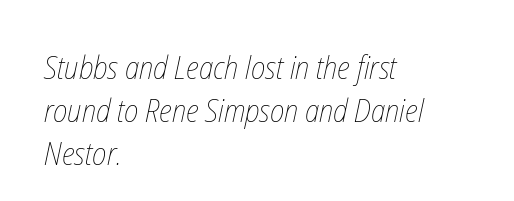
Type without underlining. The rag falls on the right side of this text block. This sample keeps an unexceptional amount of space between lines. Heaviness? Minimal to ordinary, like unemphasized prose. Caption: standard tracking, unaltered. A typesetter would call this proportional, since set widths differ per character.
